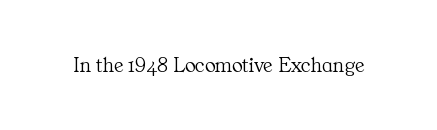
Q: Is the text bold? A: No.
Q: Is the text italic (slanted)? A: No, it is upright.
Q: Is the text underlined? A: No.
Q: Is the spacing between letters normal or unusually wide? A: Normal.
